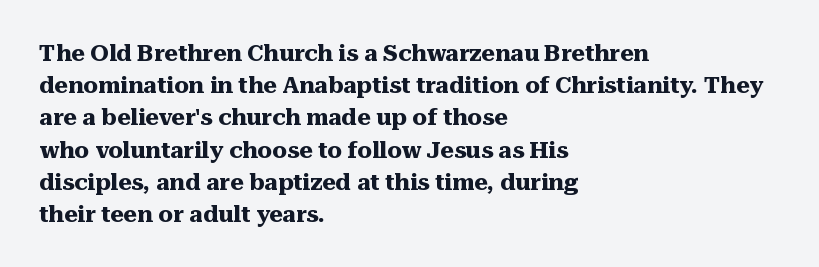
{"italic": "no", "bold": "yes", "underline": "no", "align": "left", "line_spacing": "normal", "line_spacing_ratio": 1.4, "letter_spacing": "normal", "letter_spacing_em": 0.0, "glyph_px": 23}
